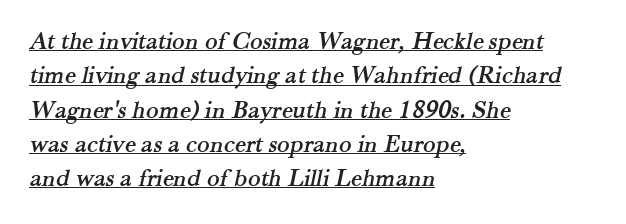
Does the copy run flush right? No — it runs flush left. How would I describe the line gaps? Plain and ordinary. Underlining? Definitely there. Tracking value appears to be zero — textbook default spacing.
